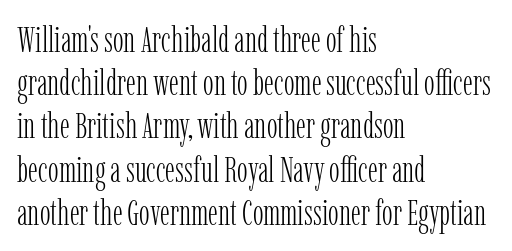
Q: Is the text bold? A: No.
Q: Is the text italic (slanted)? A: No, it is upright.
Q: Is the typeface a serif or a sans-serif typeface? A: Serif.
Q: Is the text underlined? A: No.
Q: How is the paragraph aligned? A: Left-aligned.
Q: Is the spacing between letters normal or unusually wide? A: Normal.
Q: Width (condensed, normal, or wide)? A: Condensed.
Q: Stroke contrast? A: Low.
Q: x-height? A: Medium.
Q: Monospaced? A: No.
